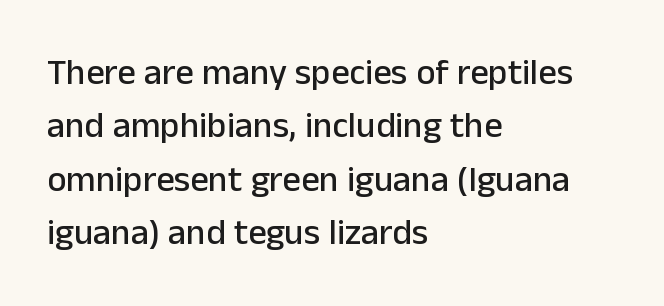
The image shows 36 px sans-serif type, upright; set left-aligned, normal line spacing (1.48x), normal letter spacing, not underlined; low stroke contrast and a medium x-height.
